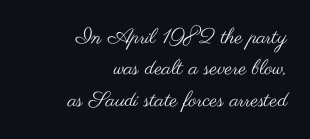
Caption: face not bold, strokes unweighted. Each word holds together tightly as a unit, with standard inter-letter gaps. The lines in this sample share a right terminus and differ only in where they begin.
